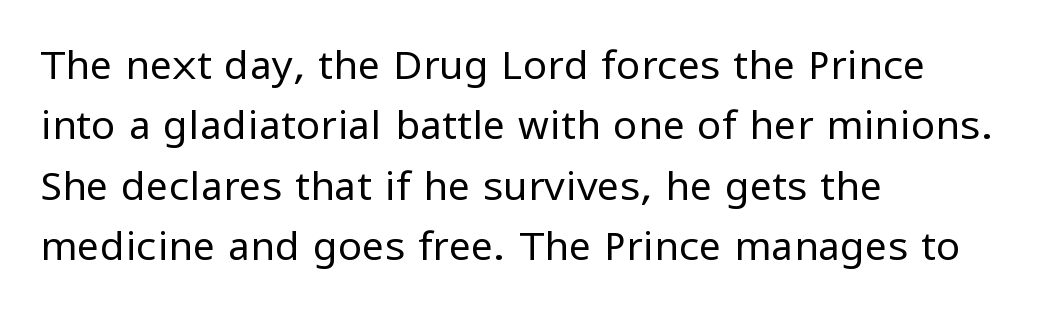
The image shows 40 px regular-weight sans-serif type, upright; set left-aligned, normal line spacing (1.51x), normal letter spacing, not underlined; low stroke contrast and a medium x-height.
